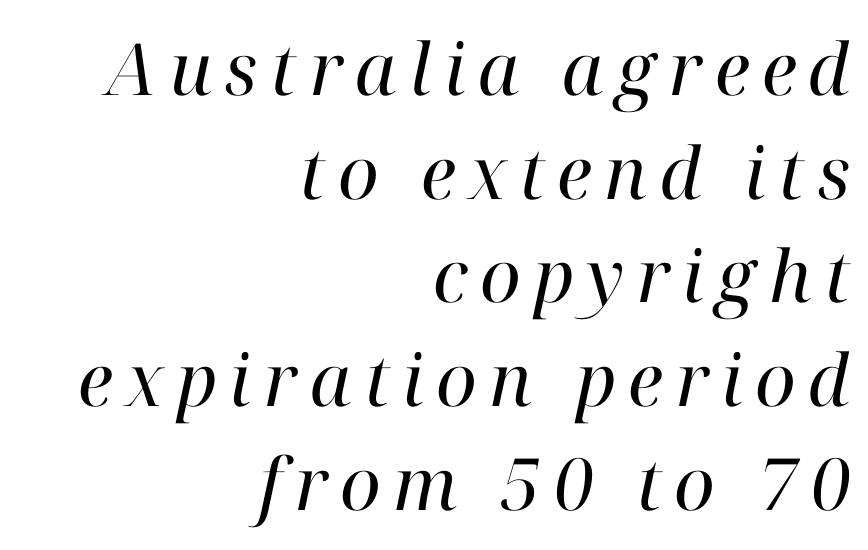
{"serif": "yes", "italic": "yes", "lean": "right", "slant_degrees": 12, "bold": "no", "weight": "regular", "width": "normal", "stroke_contrast": "high", "x_height": "medium", "monospaced": "no", "underline": "no", "align": "right", "line_spacing": "normal", "line_spacing_ratio": 1.44, "glyph_px": 72}
